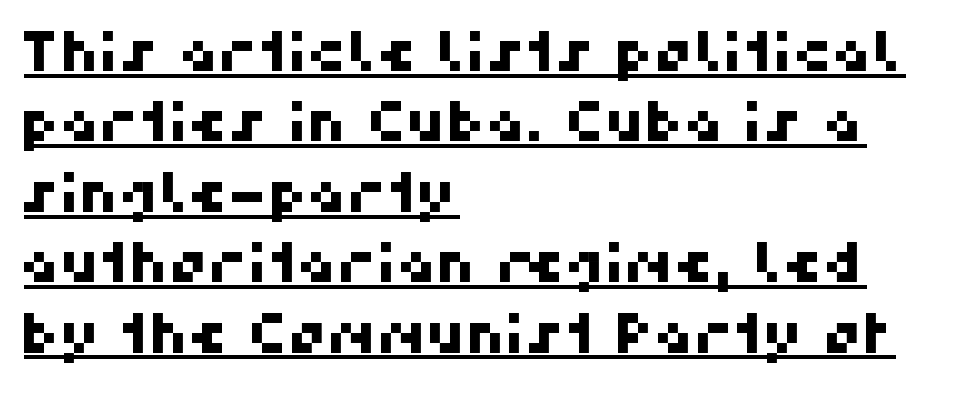
{"serif": "no", "width": "normal", "stroke_contrast": "high", "x_height": "medium", "monospaced": "no", "underline": "yes", "align": "left", "line_spacing": "normal", "line_spacing_ratio": 1.28, "letter_spacing": "normal", "letter_spacing_em": 0.0, "glyph_px": 55}
